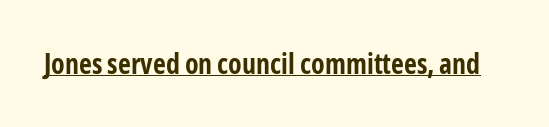
{"serif": "no", "italic": "no", "bold": "yes", "weight": "bold", "width": "condensed", "stroke_contrast": "low", "x_height": "medium", "monospaced": "no", "underline": "yes", "letter_spacing": "normal", "letter_spacing_em": 0.0, "glyph_px": 28}
